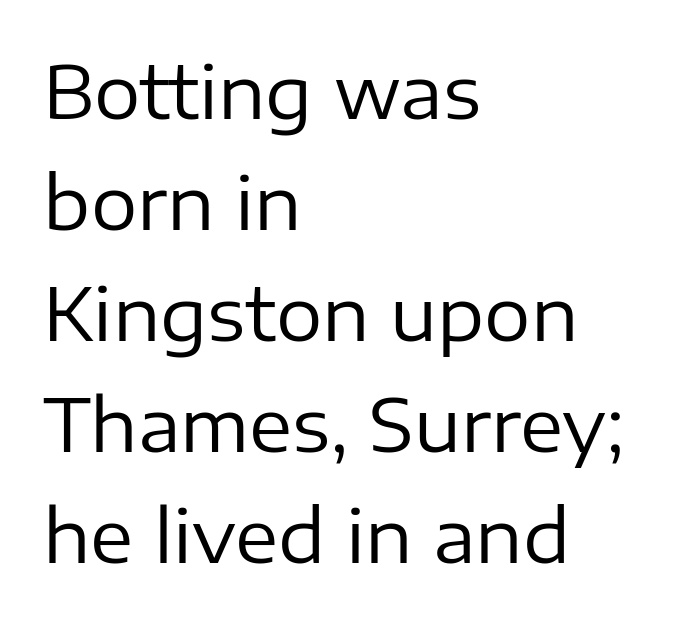
{"serif": "no", "italic": "no", "bold": "no", "weight": "regular", "width": "normal", "stroke_contrast": "low", "x_height": "medium", "monospaced": "no", "underline": "no", "align": "left", "line_spacing": "normal", "line_spacing_ratio": 1.52, "letter_spacing": "normal", "letter_spacing_em": 0.0, "glyph_px": 73}
